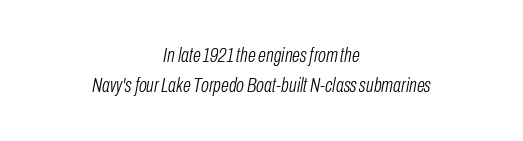
Posture: slanted. Bold? No — there's no thickening of the strokes. Line spacing here is normal. No extra tracking has been applied to these lines.
